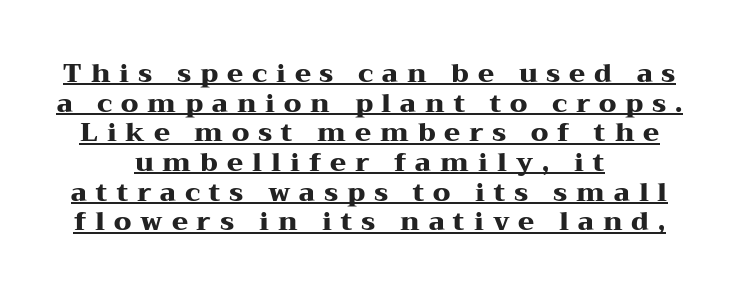
The image shows 26 px bold type, upright; set centered, tight line spacing (1.14x), unusually wide letter spacing (+0.34 em), underlined.
